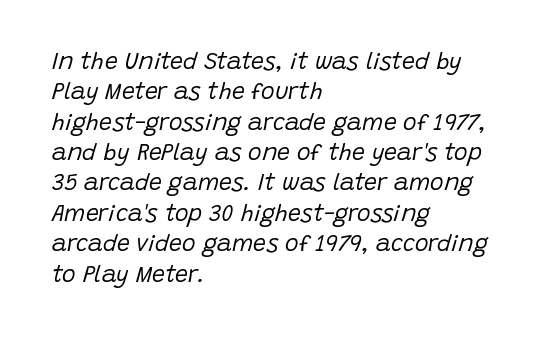
Q: Is the text bold? A: No.
Q: Is the text italic (slanted)? A: Yes, it leans right by about 15 degrees.
Q: Is the text underlined? A: No.
Q: How is the paragraph aligned? A: Left-aligned.
Q: Is the spacing between letters normal or unusually wide? A: Normal.
Q: Is the spacing between lines tight, normal or loose? A: Normal.
